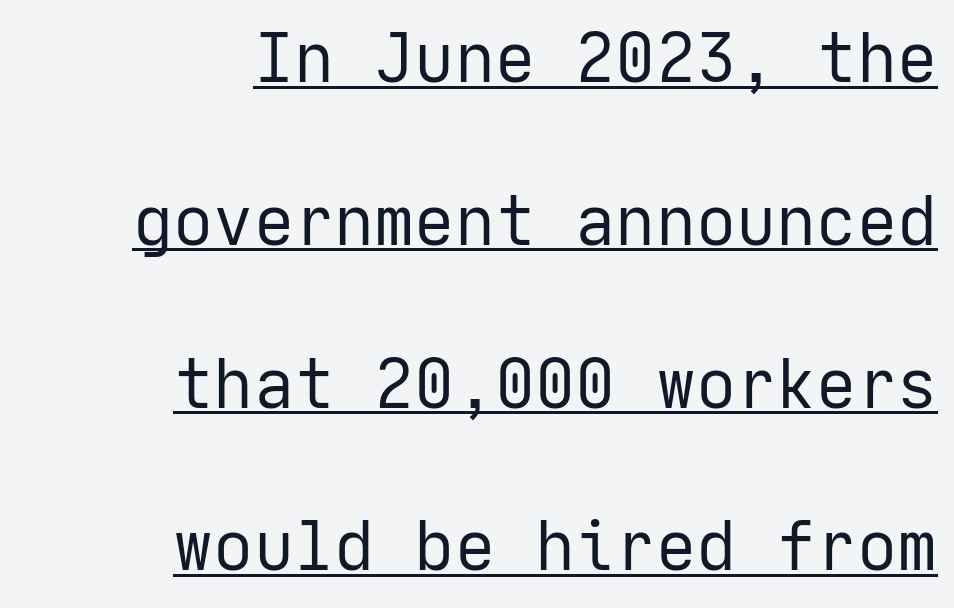
{"serif": "no", "italic": "no", "bold": "no", "weight": "regular", "width": "normal", "stroke_contrast": "low", "x_height": "medium", "underline": "yes", "align": "right", "line_spacing": "loose", "line_spacing_ratio": 2.43, "letter_spacing": "normal", "letter_spacing_em": 0.0, "glyph_px": 67}
